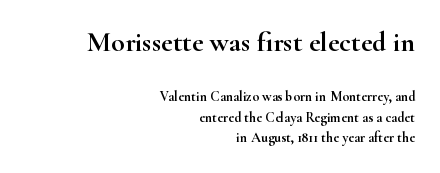
{"serif": "yes", "italic": "no", "width": "wide", "stroke_contrast": "high", "x_height": "small", "monospaced": "no", "underline": "no", "align": "right", "line_spacing": "normal", "line_spacing_ratio": 1.46, "letter_spacing": "normal", "letter_spacing_em": 0.0, "larger_block": "first", "size_ratio": 2.0, "glyph_px": 28}
